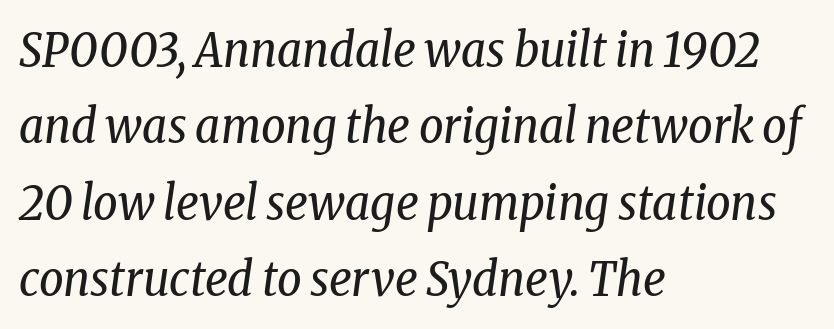
Every row of glyphs begins at an identical x-position on the left. The glyphs are unaccompanied by any horizontal stroke below them. Successive baselines arrive at the customary interval. Is the type heavy? It reads as light-to-regular instead. Spacing verdict: proportional, widths tailored to each character. The line texture is even and compact thanks to regular tracking.
